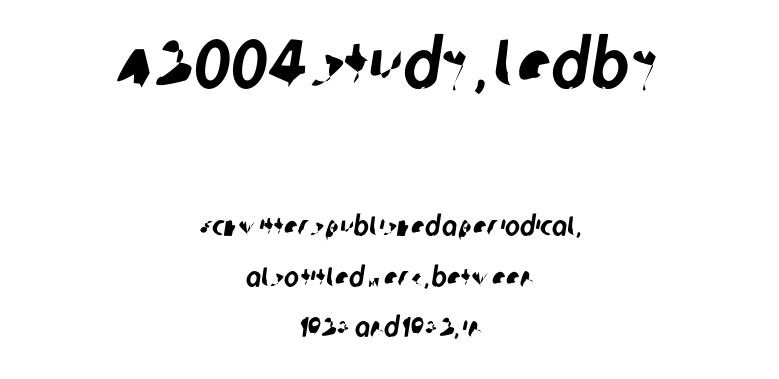
The image shows 69 px condensed sans-serif type; set centered, line spacing 1.81x, normal letter spacing, not underlined; the first (top) block is 2.46x larger; low stroke contrast and a large x-height.
